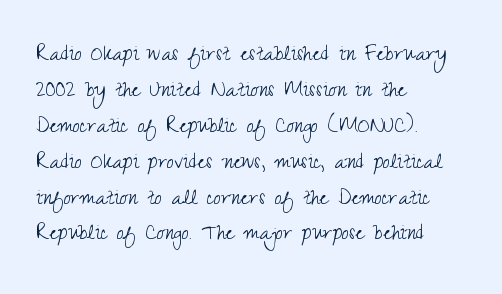
The characters are drawn with everyday or finer stroke widths. Line beginnings align vertically; line endings do not. Rule under the text: the space is simply empty. Words appear dense and cohesive because spacing is normal. Whoever set this chose a conventional vertical rhythm. Rendered with straight, roman letterforms.
